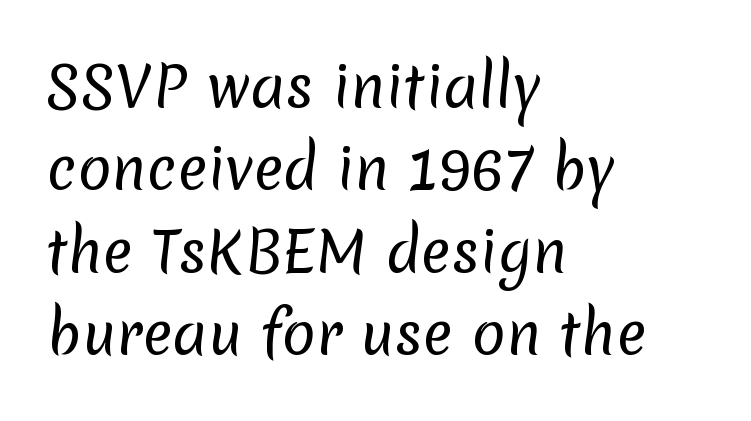
Varying glyph widths throughout — classic text-font behaviour. Letters have the restrained weight of plain body copy at most. Classification — sans serif. The leading is moderate, giving the passage an even texture. The compositor pushed each line to the left boundary.
